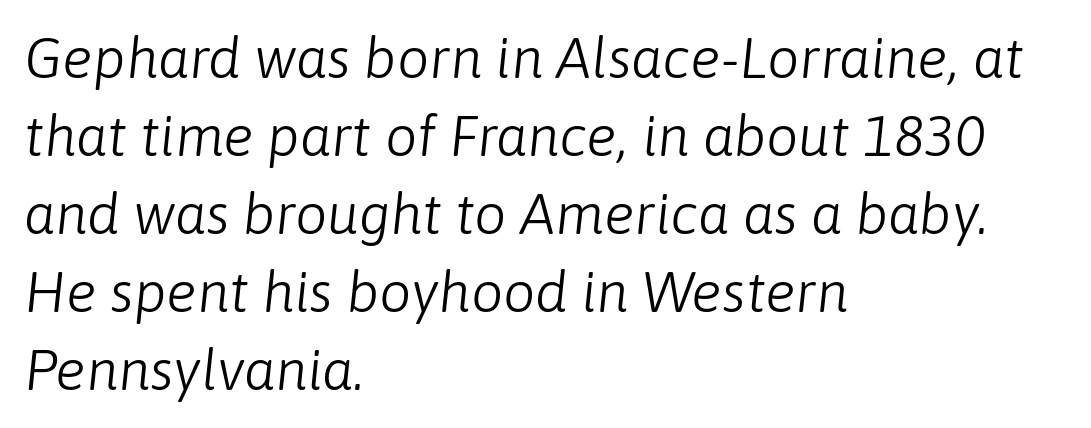
{"italic": "yes", "lean": "right", "slant_degrees": 6, "bold": "no", "weight": "light", "width": "normal", "stroke_contrast": "low", "x_height": "medium", "monospaced": "no", "underline": "no", "align": "left", "line_spacing": "normal", "line_spacing_ratio": 1.37, "letter_spacing": "normal", "letter_spacing_em": 0.0, "glyph_px": 57}
